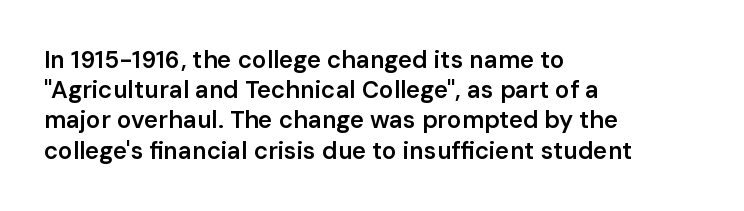
{"italic": "no", "bold": "semi", "underline": "no", "align": "left", "line_spacing": "normal", "line_spacing_ratio": 1.26, "letter_spacing": "normal", "letter_spacing_em": 0.0, "glyph_px": 24}
